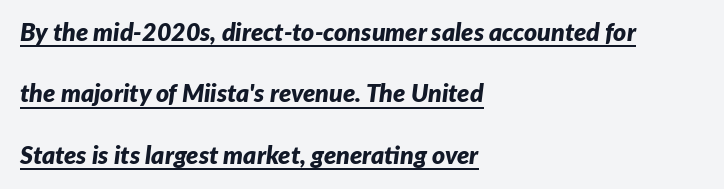
{"italic": "yes", "lean": "right", "slant_degrees": 7, "bold": "yes", "underline": "yes", "align": "left", "line_spacing": "loose", "line_spacing_ratio": 2.46, "letter_spacing": "normal", "letter_spacing_em": 0.0, "glyph_px": 25}
